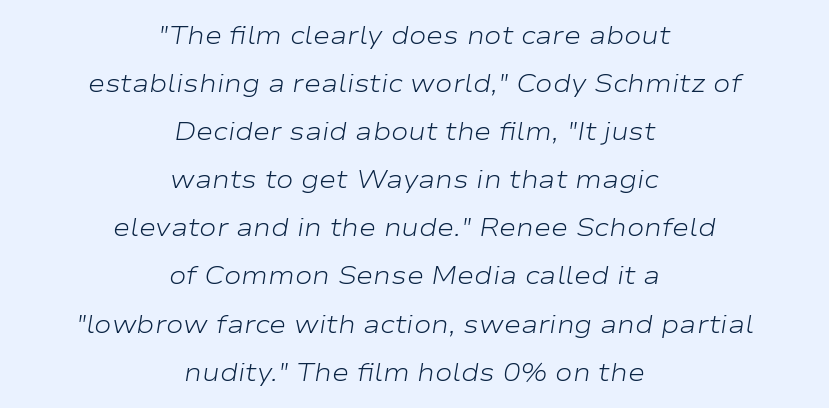
The rag falls on both sides of this text block equally. The gaps between neighbouring characters are ordinary and unremarkable. Each row of text sits above clean, open space. Stems and bowls with no extra thickness — not bold. Slanted lettering throughout.
